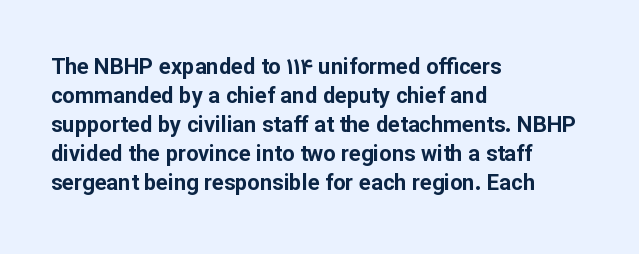
I'd describe the lettering as bold — thick and assertive. Line starts are locked; line ends wander. Nope, not italic — everything's standing straight. Only glyphs here, with clear space below each row.
